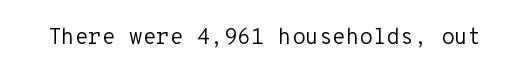
Q: Is the text bold? A: No.
Q: Is the text italic (slanted)? A: No, it is upright.
Q: Is the text underlined? A: No.
Q: Is the spacing between letters normal or unusually wide? A: Normal.
